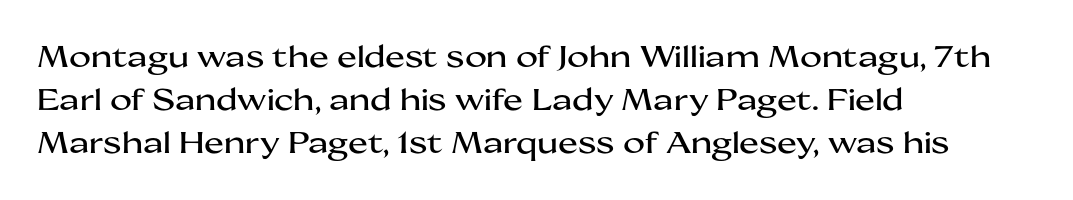
Q: Is the text italic (slanted)? A: No, it is upright.
Q: Is the text underlined? A: No.
Q: How is the paragraph aligned? A: Left-aligned.
Q: Is the spacing between letters normal or unusually wide? A: Normal.
Q: Is the spacing between lines tight, normal or loose? A: Normal.
Q: Width (condensed, normal, or wide)? A: Wide.
Q: Stroke contrast? A: Medium.
Q: x-height? A: Medium.
Q: Monospaced? A: No.
